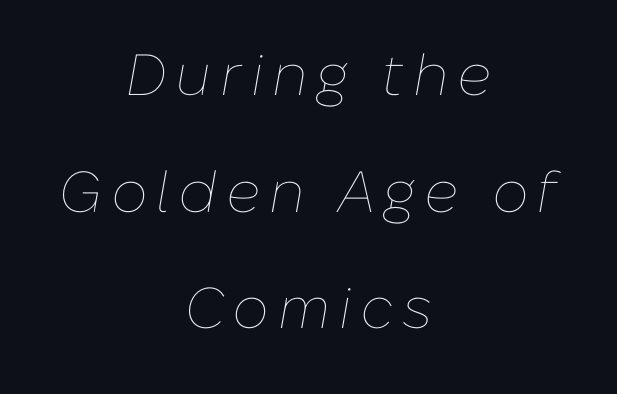
Q: Is the text bold? A: No.
Q: Is the text italic (slanted)? A: Yes, it leans right by about 10 degrees.
Q: Is the text underlined? A: No.
Q: How is the paragraph aligned? A: Centered.
Q: Is the spacing between lines tight, normal or loose? A: Loose.
Q: Width (condensed, normal, or wide)? A: Normal.
Q: Stroke contrast? A: Low.
Q: x-height? A: Medium.
Q: Monospaced? A: No.
